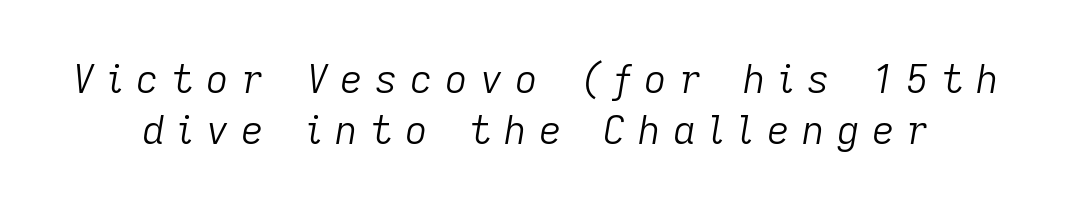
{"italic": "yes", "lean": "right", "slant_degrees": 9, "bold": "no", "weight": "light", "width": "normal", "stroke_contrast": "low", "x_height": "medium", "monospaced": "no", "underline": "no", "line_spacing": "normal", "line_spacing_ratio": 1.31, "letter_spacing": "wide", "letter_spacing_em": 0.32, "glyph_px": 39}
